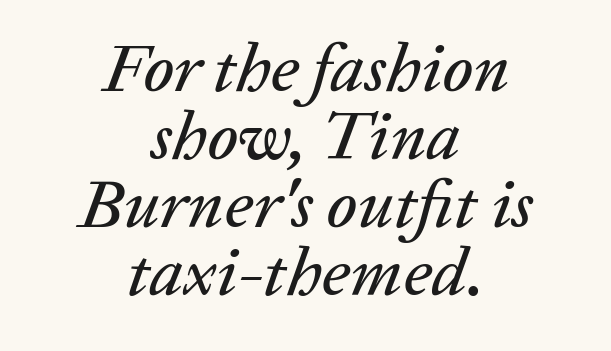
{"italic": "yes", "lean": "right", "slant_degrees": 20, "width": "normal", "stroke_contrast": "low", "x_height": "medium", "monospaced": "no", "underline": "no", "align": "center", "line_spacing": "tight", "line_spacing_ratio": 1.0, "letter_spacing": "normal", "letter_spacing_em": 0.0, "glyph_px": 68}
